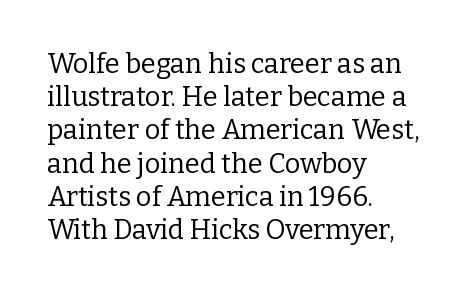
Q: Is the text bold? A: No.
Q: Is the text italic (slanted)? A: No, it is upright.
Q: Is the text underlined? A: No.
Q: How is the paragraph aligned? A: Left-aligned.
Q: Is the spacing between letters normal or unusually wide? A: Normal.
